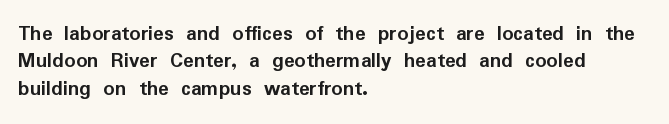
The image shows 22 px bold type, upright; set left-aligned, normal line spacing (1.25x), normal letter spacing, not underlined.
